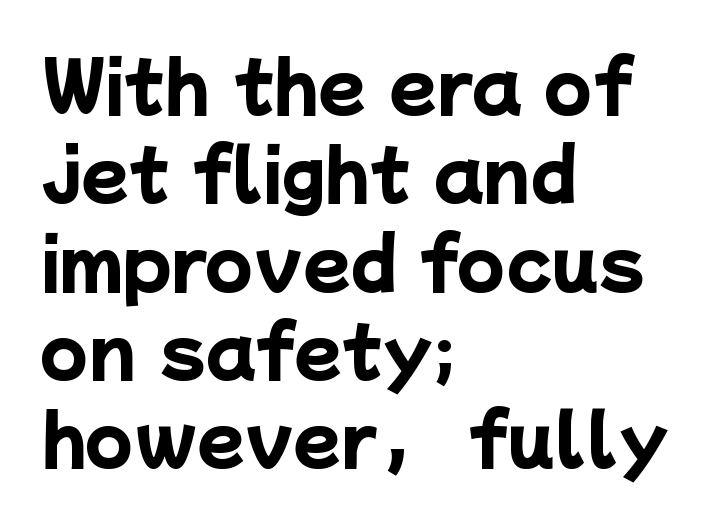
The image shows 69 px heavy sans-serif type; set left-aligned, normal line spacing (1.28x), normal letter spacing, not underlined; low stroke contrast and a medium x-height.
